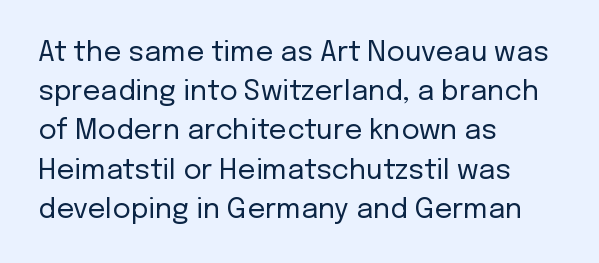
{"serif": "no", "italic": "no", "bold": "no", "weight": "regular", "width": "normal", "stroke_contrast": "low", "x_height": "medium", "monospaced": "no", "underline": "no", "align": "left", "line_spacing": "normal", "line_spacing_ratio": 1.4, "letter_spacing": "normal", "letter_spacing_em": 0.0, "glyph_px": 28}
